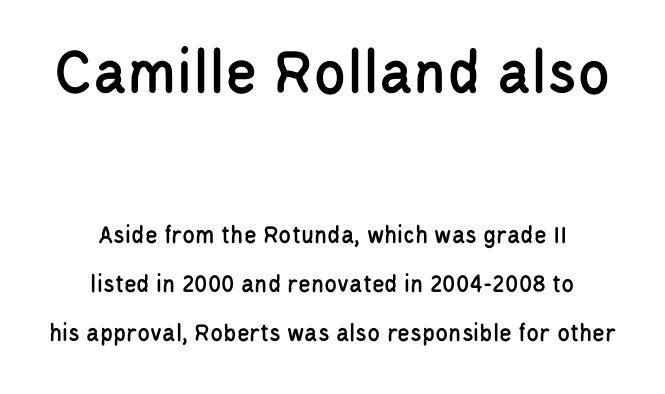
Q: Is the text italic (slanted)? A: No, it is upright.
Q: Is the typeface a serif or a sans-serif typeface? A: Sans-serif.
Q: Is the text underlined? A: No.
Q: How is the paragraph aligned? A: Centered.
Q: Is the spacing between letters normal or unusually wide? A: Normal.
Q: Which block of text is set in a larger size, the first (top) or the second (bottom)? A: The first (top) one.
Q: Width (condensed, normal, or wide)? A: Condensed.
Q: Stroke contrast? A: Low.
Q: x-height? A: Large.
Q: Monospaced? A: No.
